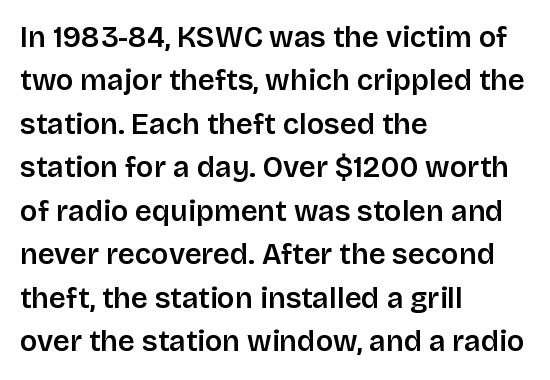
The image shows 29 px semibold sans-serif type, upright; set left-aligned, normal line spacing (1.5x), normal letter spacing, not underlined; low stroke contrast and a large x-height.
